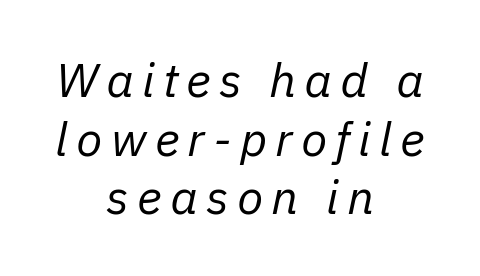
{"italic": "yes", "lean": "right", "slant_degrees": 11, "bold": "no", "weight": "regular", "width": "normal", "stroke_contrast": "low", "x_height": "medium", "monospaced": "no", "underline": "no", "align": "center", "line_spacing_ratio": 1.22, "glyph_px": 48}
